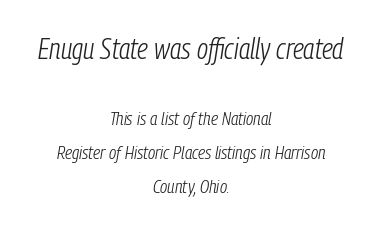
The image shows 29 px light, condensed type, italic (leaning right); set centered, line spacing 1.81x, normal letter spacing, not underlined; the first (top) block is 1.53x larger; low stroke contrast and a medium x-height.
